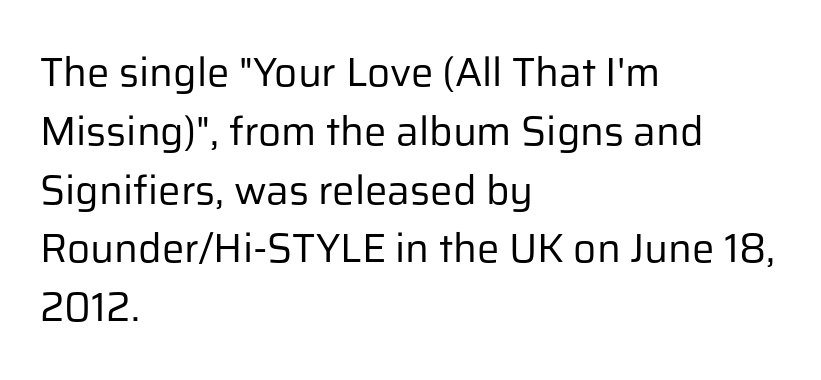
The designer left line spacing at the default. Beneath every word, the page is bare. Stems here are at most as thick as an everyday book face. Spacing verdict: proportional, widths tailored to each character.
